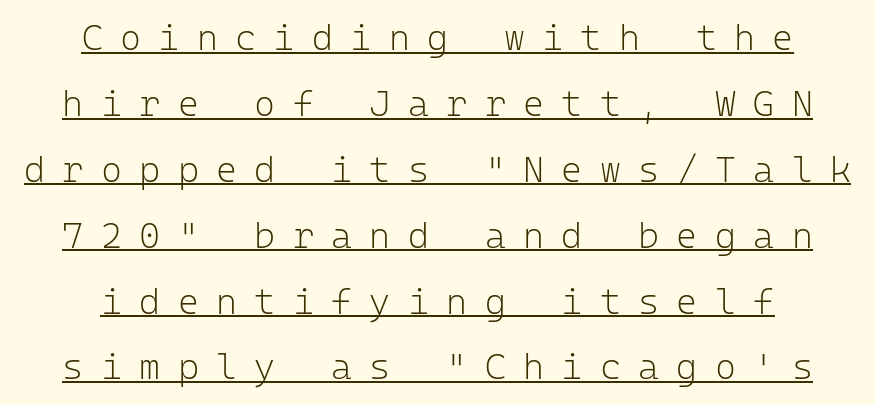
The image shows 36 px light sans-serif type, upright, monospaced; set centered, line spacing 1.83x, unusually wide letter spacing (+0.48 em), underlined; low stroke contrast and a medium x-height.
